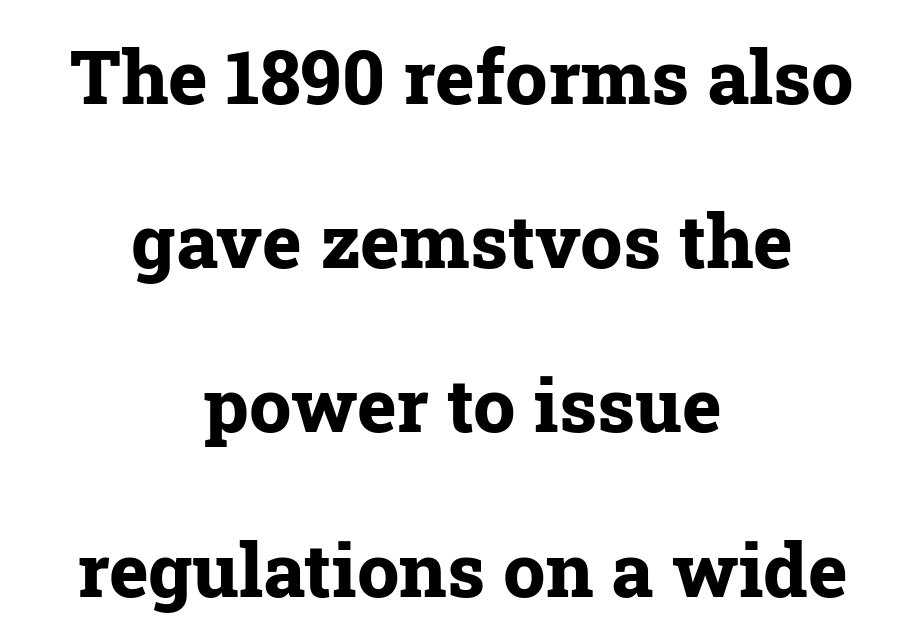
Q: Is the text bold? A: Yes.
Q: Is the text italic (slanted)? A: No, it is upright.
Q: Is the typeface a serif or a sans-serif typeface? A: Serif.
Q: Is the text underlined? A: No.
Q: How is the paragraph aligned? A: Centered.
Q: Is the spacing between letters normal or unusually wide? A: Normal.
Q: Is the spacing between lines tight, normal or loose? A: Loose.
Q: Width (condensed, normal, or wide)? A: Normal.
Q: Stroke contrast? A: Low.
Q: x-height? A: Medium.
Q: Monospaced? A: No.
